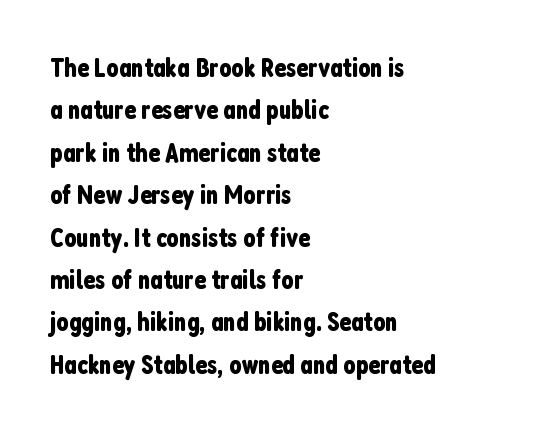
The image shows 27 px text type, upright; set left-aligned, normal line spacing (1.57x), normal letter spacing, not underlined.
